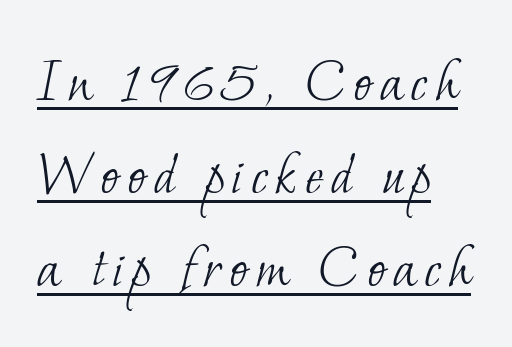
Baseline-to-baseline distance is the conventional proportion of letter height. Each letter keeps its own natural width here, so spacing adapts to shape. Look at the bottom of the vertical strokes: they flare into serifs here. Descenders here cross a horizontal rule under the line. Counters stay open thanks to moderate or lighter strokes. Line starts are locked; line ends wander.
